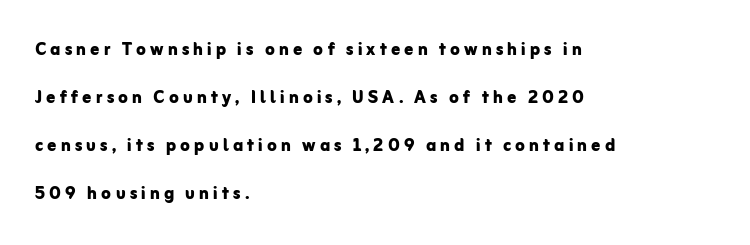
{"italic": "no", "bold": "yes", "underline": "no", "align": "left", "line_spacing": "loose", "line_spacing_ratio": 2.18, "glyph_px": 22}
